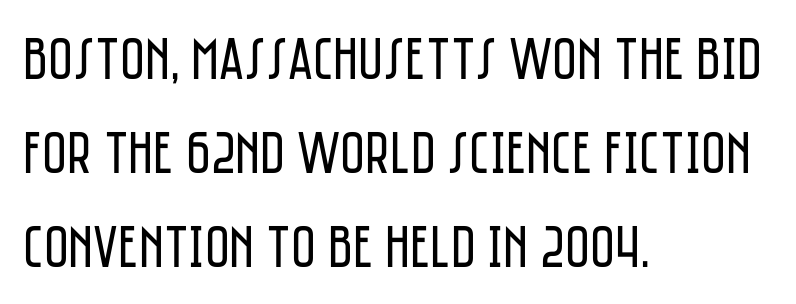
The image shows 60 px regular-weight, condensed sans-serif type, upright; set left-aligned, normal line spacing (1.57x), normal letter spacing, not underlined; low stroke contrast and a large x-height.
